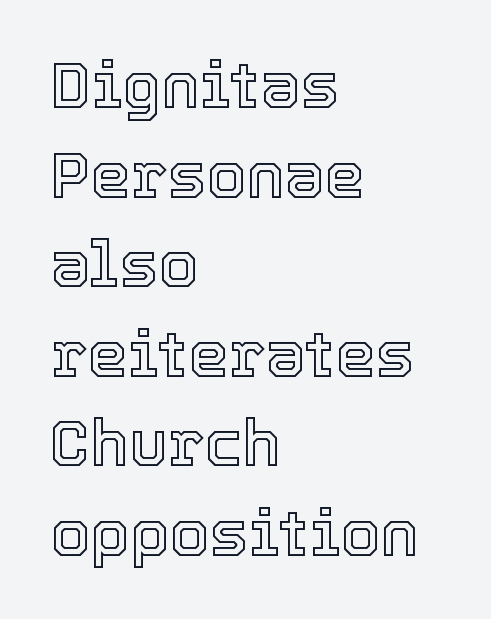
This rendering leaves character spacing at its baseline value. Looks like regular typesetting: each glyph gets only the width it needs. The passage shown stacks its lines at a standard gap. The foot of each line stays bare and open. This rendering uses left alignment, leaving the right contour irregular.
